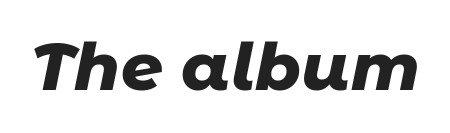
Q: Is the text bold? A: Yes.
Q: Is the text italic (slanted)? A: Yes, it leans right by about 11 degrees.
Q: Is the text underlined? A: No.
Q: Is the spacing between letters normal or unusually wide? A: Normal.
Q: Width (condensed, normal, or wide)? A: Normal.
Q: Stroke contrast? A: Low.
Q: x-height? A: Medium.
Q: Monospaced? A: No.
